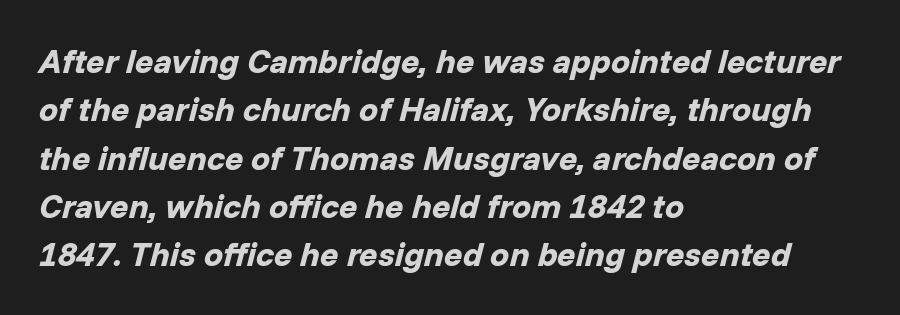
A classic flush-left, rag-right setting is used for this passage. The text carries the slant typical of an italic or oblique font. Is the type bold? Yes — the strokes are clearly thick and heavy. The passage shown is typed in a proportional face where columns would drift. Each row of text sits above clean, open space.
